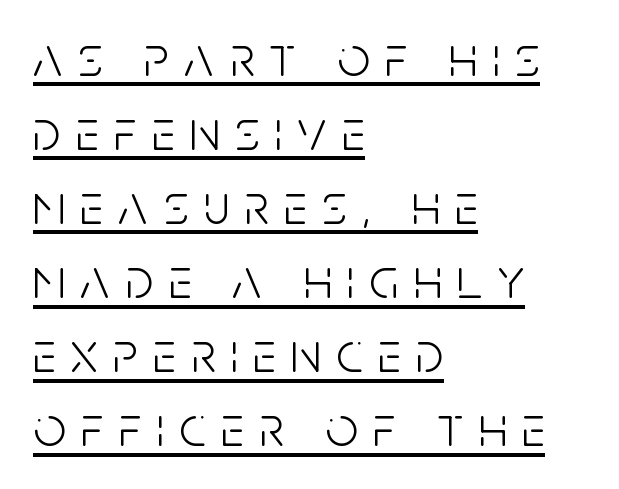
Q: Is the text bold? A: No.
Q: Is the text italic (slanted)? A: No, it is upright.
Q: Is the typeface a serif or a sans-serif typeface? A: Sans-serif.
Q: Is the text underlined? A: Yes.
Q: How is the paragraph aligned? A: Left-aligned.
Q: Is the spacing between letters normal or unusually wide? A: Unusually wide.
Q: Is the spacing between lines tight, normal or loose? A: Normal.
Q: Width (condensed, normal, or wide)? A: Condensed.
Q: Stroke contrast? A: Low.
Q: x-height? A: Large.
Q: Monospaced? A: No.
